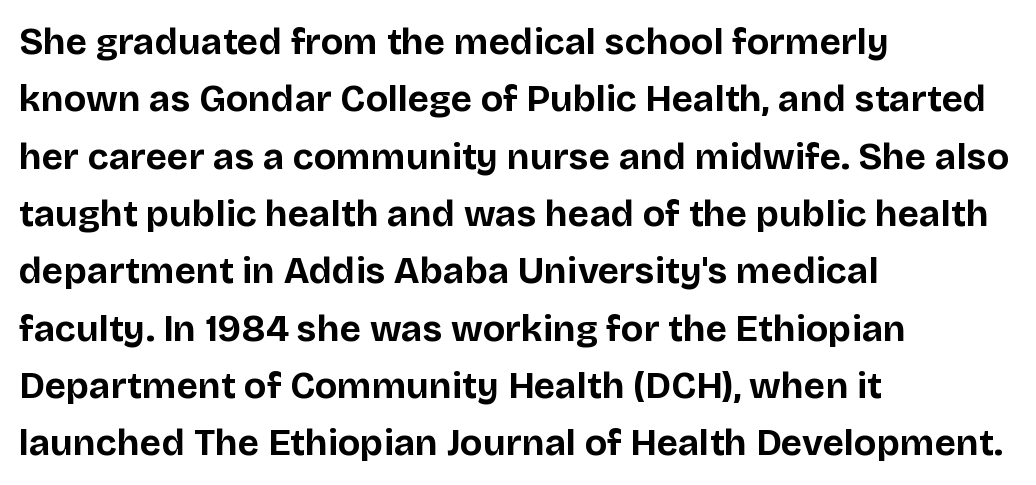
Q: Is the text bold? A: Yes.
Q: Is the text italic (slanted)? A: No, it is upright.
Q: Is the typeface a serif or a sans-serif typeface? A: Sans-serif.
Q: Is the text underlined? A: No.
Q: How is the paragraph aligned? A: Left-aligned.
Q: Is the spacing between letters normal or unusually wide? A: Normal.
Q: Is the spacing between lines tight, normal or loose? A: Normal.
Q: Width (condensed, normal, or wide)? A: Normal.
Q: Stroke contrast? A: Low.
Q: x-height? A: Large.
Q: Monospaced? A: No.
